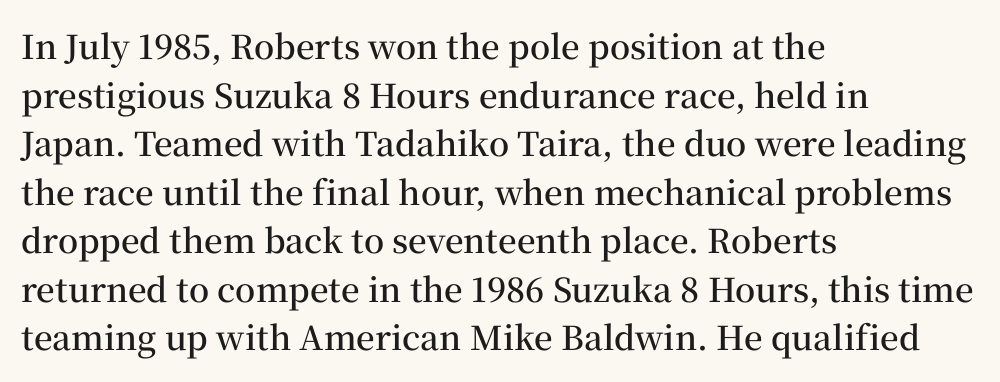
Q: Is the text bold? A: Semi-bold.
Q: Is the text italic (slanted)? A: No, it is upright.
Q: Is the typeface a serif or a sans-serif typeface? A: Serif.
Q: Is the text underlined? A: No.
Q: How is the paragraph aligned? A: Left-aligned.
Q: Is the spacing between letters normal or unusually wide? A: Normal.
Q: Is the spacing between lines tight, normal or loose? A: Normal.
Q: Width (condensed, normal, or wide)? A: Normal.
Q: Stroke contrast? A: Medium.
Q: x-height? A: Medium.
Q: Monospaced? A: No.
